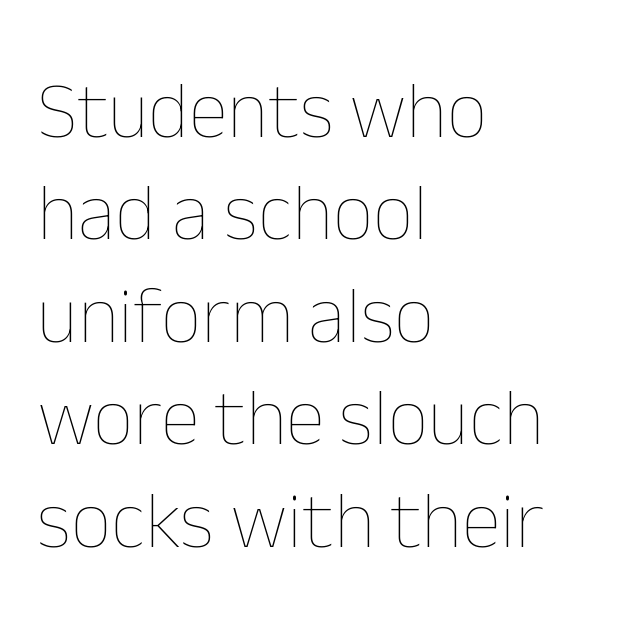
The image shows 80 px thin type, upright; set left-aligned, normal line spacing (1.28x), normal letter spacing, not underlined; low stroke contrast and a medium x-height.
